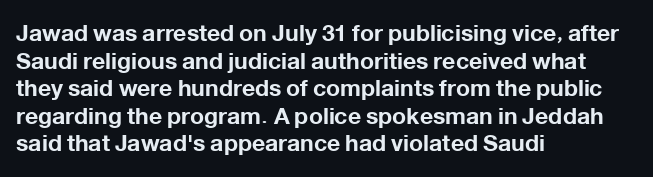
Q: Is the text bold? A: Yes.
Q: Is the text italic (slanted)? A: No, it is upright.
Q: Is the text underlined? A: No.
Q: How is the paragraph aligned? A: Left-aligned.
Q: Is the spacing between letters normal or unusually wide? A: Normal.
